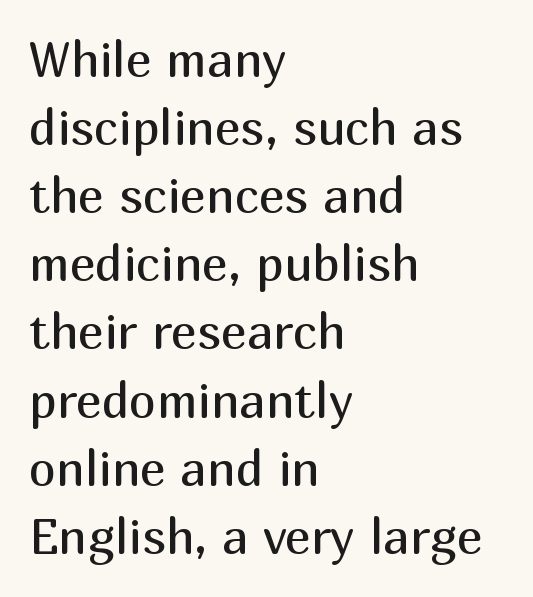
{"serif": "no", "italic": "no", "bold": "no", "weight": "regular", "width": "normal", "stroke_contrast": "medium", "x_height": "medium", "monospaced": "no", "underline": "no", "align": "left", "line_spacing": "normal", "line_spacing_ratio": 1.39, "letter_spacing": "normal", "letter_spacing_em": 0.0, "glyph_px": 49}
